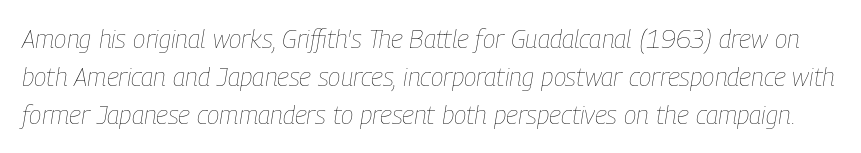
{"italic": "yes", "lean": "right", "slant_degrees": 9, "bold": "no", "underline": "no", "line_spacing": "normal", "line_spacing_ratio": 1.47, "letter_spacing": "normal", "letter_spacing_em": 0.0, "glyph_px": 26}
